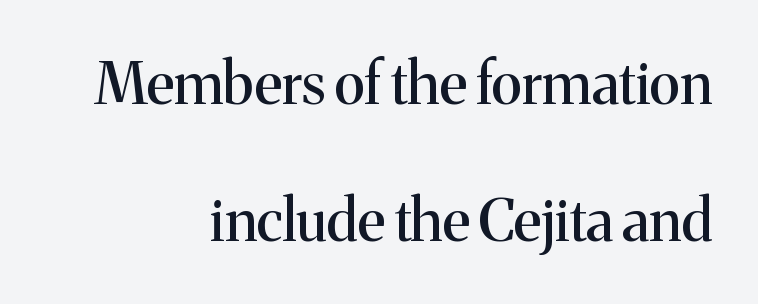
{"serif": "yes", "italic": "no", "width": "normal", "stroke_contrast": "medium", "x_height": "medium", "monospaced": "no", "underline": "no", "align": "right", "line_spacing": "loose", "line_spacing_ratio": 2.37, "letter_spacing": "normal", "letter_spacing_em": 0.0, "glyph_px": 58}
